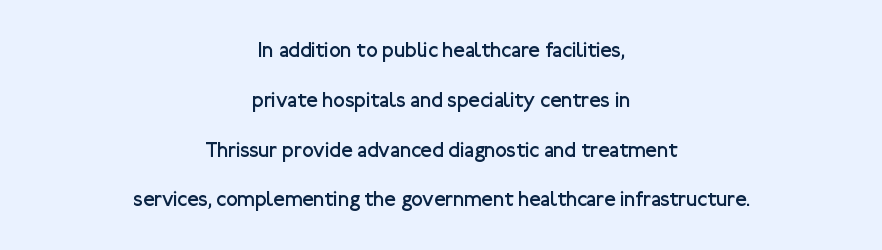
The image shows 21 px text type, upright; set centered, loose line spacing (2.37x), normal letter spacing, not underlined.
